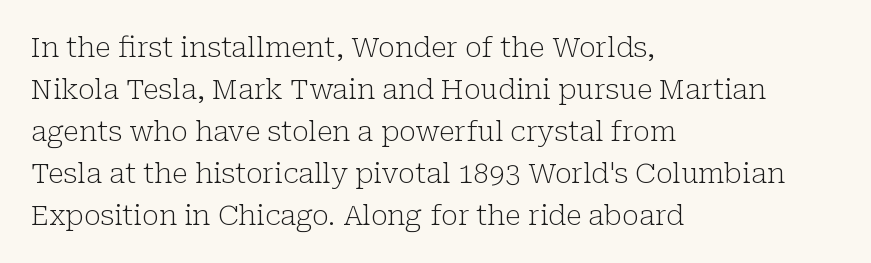
The image shows 28 px light serif type, upright; set left-aligned, normal line spacing (1.5x), normal letter spacing, not underlined; low stroke contrast and a medium x-height.
